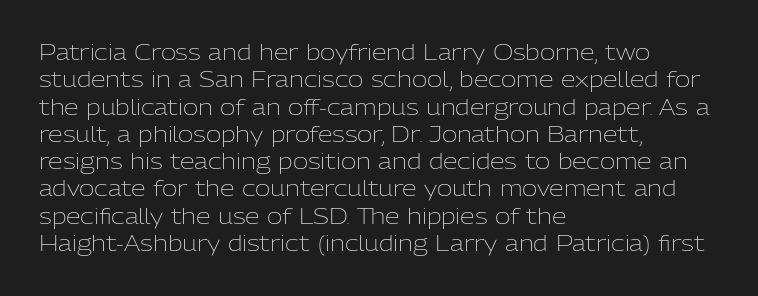
Q: Is the text bold? A: No.
Q: Is the text italic (slanted)? A: No, it is upright.
Q: Is the text underlined? A: No.
Q: How is the paragraph aligned? A: Left-aligned.
Q: Is the spacing between letters normal or unusually wide? A: Normal.
Q: Is the spacing between lines tight, normal or loose? A: Normal.
